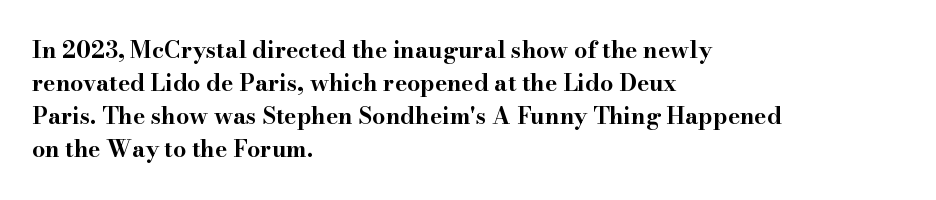
{"italic": "no", "bold": "yes", "underline": "no", "align": "left", "line_spacing": "normal", "line_spacing_ratio": 1.44, "letter_spacing": "normal", "letter_spacing_em": 0.0, "glyph_px": 23}
